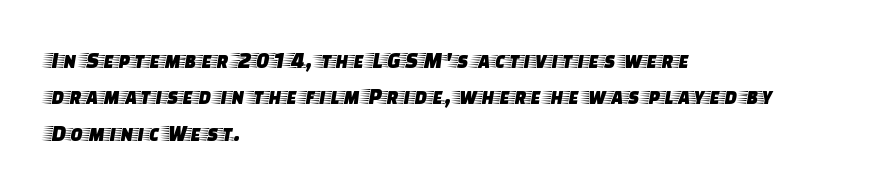
Q: Is the text italic (slanted)? A: Yes.
Q: Is the text underlined? A: No.
Q: How is the paragraph aligned? A: Left-aligned.
Q: Is the spacing between letters normal or unusually wide? A: Normal.
Q: Is the spacing between lines tight, normal or loose? A: Normal.
